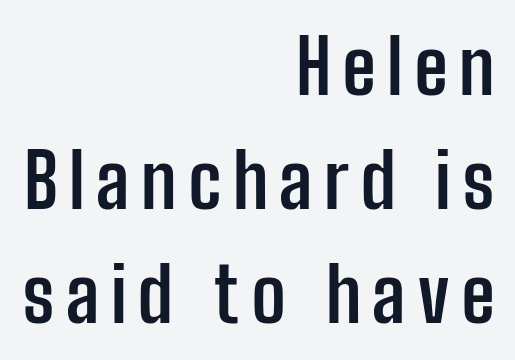
{"serif": "no", "italic": "no", "bold": "yes", "weight": "semibold", "width": "condensed", "stroke_contrast": "low", "x_height": "medium", "monospaced": "no", "underline": "no", "align": "right", "line_spacing": "normal", "line_spacing_ratio": 1.5, "glyph_px": 76}
